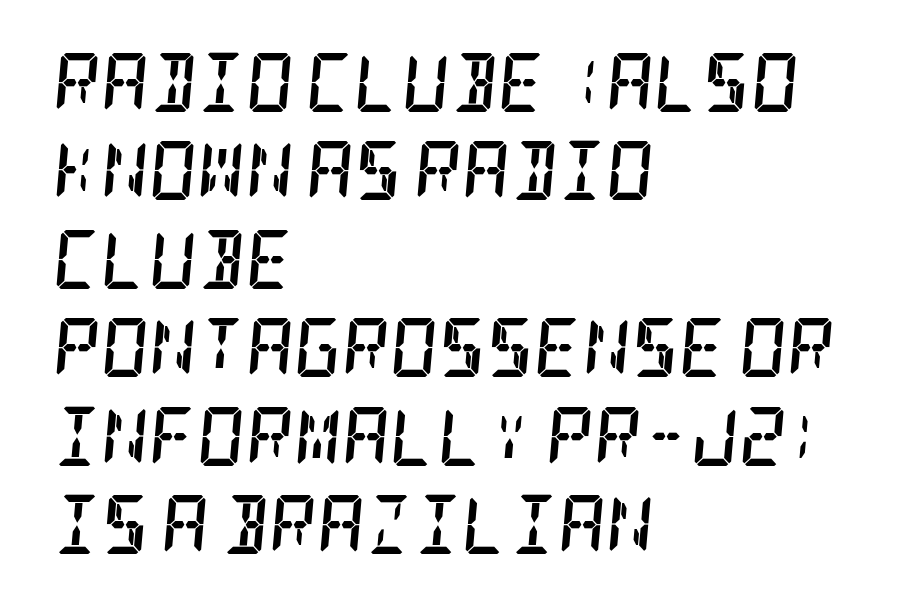
The image shows 59 px semibold, condensed serif type, italic (leaning right); set left-aligned, normal line spacing (1.5x), normal letter spacing, not underlined; low stroke contrast and a large x-height.
